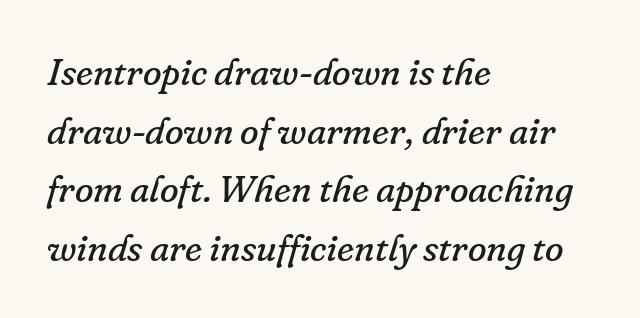
The image shows 38 px regular-weight serif type, italic (leaning right); set left-aligned, normal line spacing (1.54x), normal letter spacing, not underlined; low stroke contrast and a small x-height.
